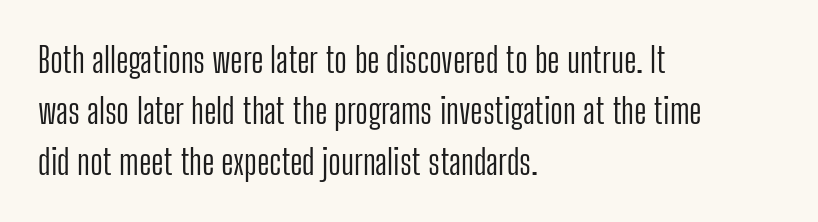
{"serif": "no", "italic": "no", "bold": "no", "weight": "light", "width": "condensed", "stroke_contrast": "low", "x_height": "medium", "monospaced": "no", "underline": "no", "align": "left", "line_spacing": "normal", "line_spacing_ratio": 1.46, "letter_spacing": "normal", "letter_spacing_em": 0.0, "glyph_px": 35}
